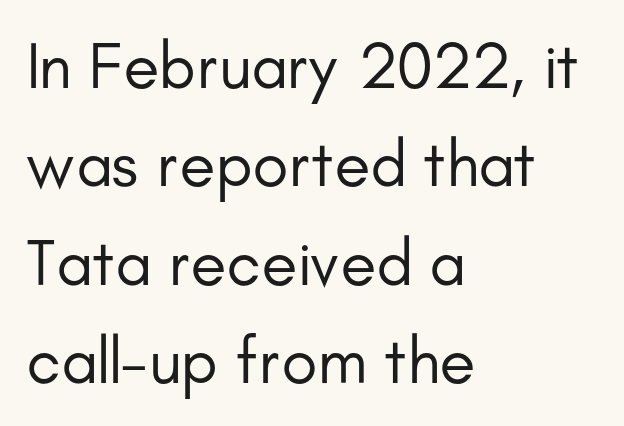
The image shows 66 px regular-weight sans-serif type, upright; set left-aligned, normal line spacing (1.49x), normal letter spacing, not underlined; low stroke contrast and a small x-height.
